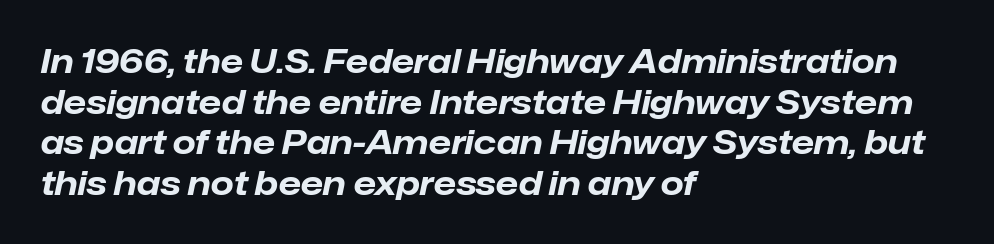
How are the letters spaced? Ordinarily, with no added tracking. The rendering uses natural spacing where letterforms have individual widths. The rendering uses a bold face; every stroke is thick and dark. Horizontal alignment here is leftward, the default for most running prose. Rule under the text: the space is simply empty. Slanted lettering throughout.
